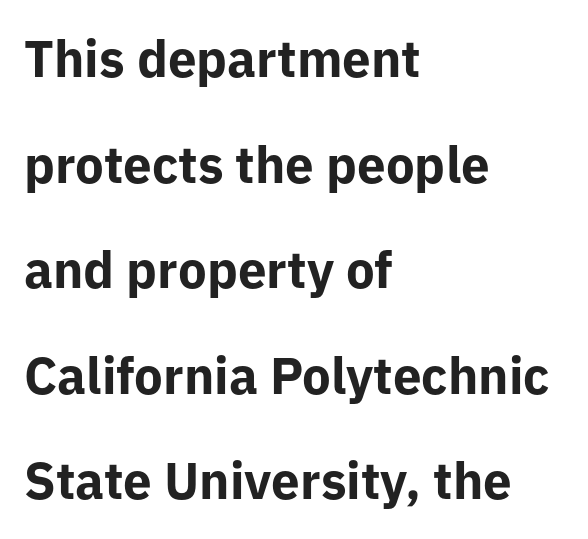
The rendering uses a bold face; every stroke is thick and dark. The face used here is rendered with its standard letterfit. This sample trades compactness for vertical openness between lines. Is this a sans? Yes — the strokes have no serifs.
